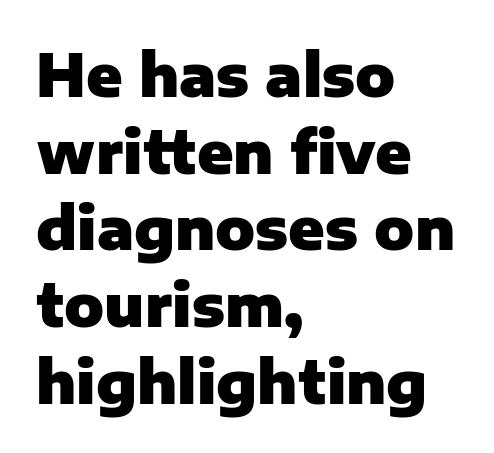
{"serif": "no", "italic": "no", "bold": "yes", "weight": "heavy", "width": "normal", "stroke_contrast": "low", "x_height": "medium", "monospaced": "no", "underline": "no", "align": "left", "line_spacing": "normal", "line_spacing_ratio": 1.3, "letter_spacing": "normal", "letter_spacing_em": 0.0, "glyph_px": 59}
